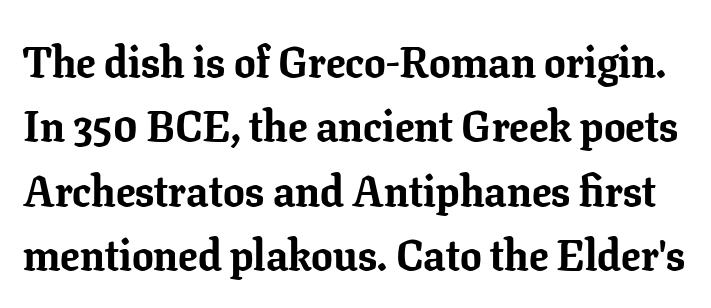
Q: Is the text bold? A: Yes.
Q: Is the text italic (slanted)? A: No, it is upright.
Q: Is the typeface a serif or a sans-serif typeface? A: Serif.
Q: Is the text underlined? A: No.
Q: Is the spacing between letters normal or unusually wide? A: Normal.
Q: Is the spacing between lines tight, normal or loose? A: Normal.
Q: Width (condensed, normal, or wide)? A: Normal.
Q: Stroke contrast? A: Low.
Q: x-height? A: Medium.
Q: Monospaced? A: No.
